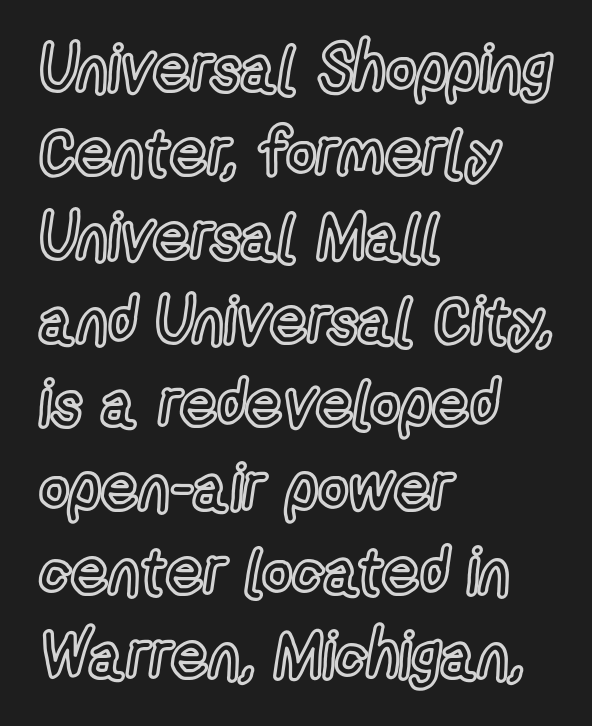
Q: Is the text italic (slanted)? A: Yes.
Q: Is the text underlined? A: No.
Q: How is the paragraph aligned? A: Left-aligned.
Q: Is the spacing between letters normal or unusually wide? A: Normal.
Q: Is the spacing between lines tight, normal or loose? A: Normal.
Q: Width (condensed, normal, or wide)? A: Condensed.
Q: x-height? A: Medium.
Q: Monospaced? A: No.
